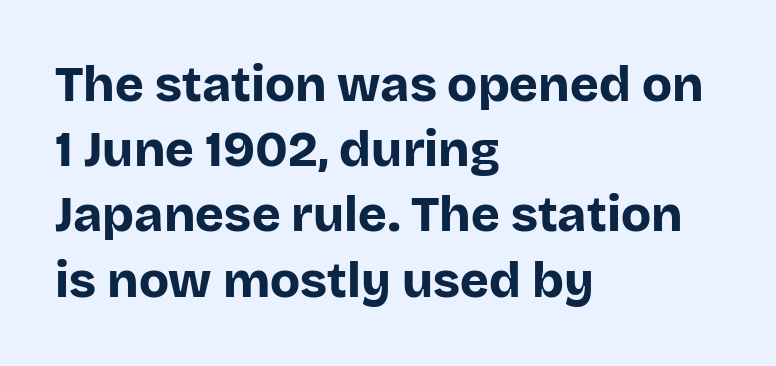
You could call the tracking neutral — neither tight nor loose. The text was rendered using a sans face with plain stroke endings. In CSS terms this would be text-align: left. The passage shown is typed in a proportional face where columns would drift. The baseline area is clear. It's the straight-up-and-down kind of type.
